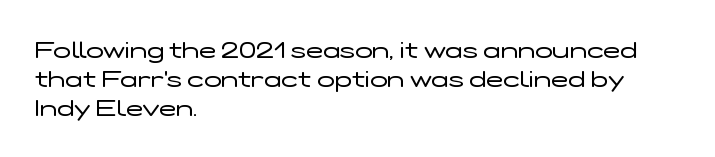
{"italic": "no", "bold": "no", "underline": "no", "align": "left", "line_spacing": "normal", "line_spacing_ratio": 1.26, "letter_spacing": "normal", "letter_spacing_em": 0.0, "glyph_px": 23}
